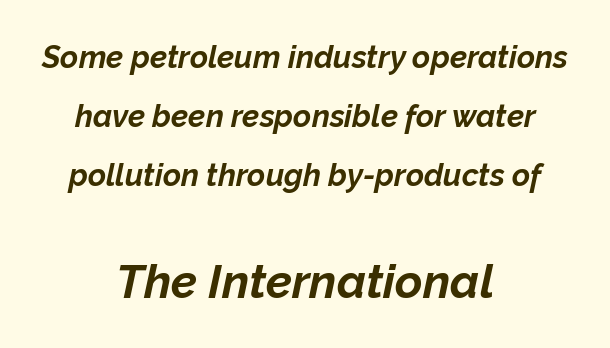
Q: Is the text bold? A: Yes.
Q: Is the text italic (slanted)? A: Yes, it leans right by about 12 degrees.
Q: Is the text underlined? A: No.
Q: How is the paragraph aligned? A: Centered.
Q: Is the spacing between letters normal or unusually wide? A: Normal.
Q: Is the spacing between lines tight, normal or loose? A: Loose.
Q: Which block of text is set in a larger size, the first (top) or the second (bottom)? A: The second (bottom) one.
Q: Width (condensed, normal, or wide)? A: Normal.
Q: Stroke contrast? A: Low.
Q: x-height? A: Medium.
Q: Monospaced? A: No.
